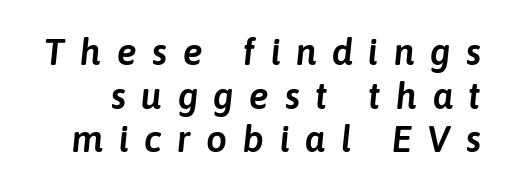
The gaps between neighbouring characters are conspicuously large. Emphasis-style slanted type is in use. Each letter keeps its own natural width here, so spacing adapts to shape. Underline: absent.
